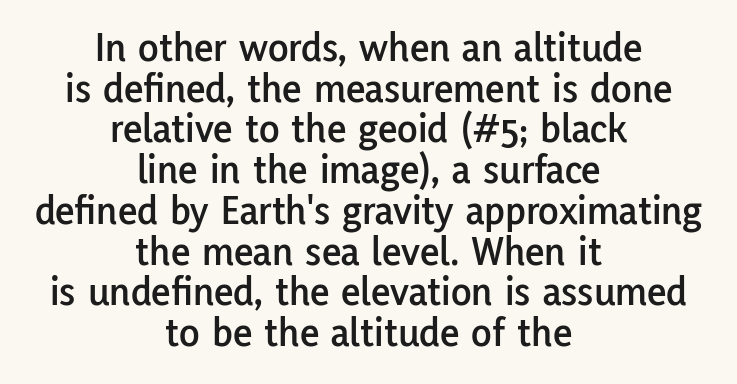
The image shows 42 px sans-serif type, upright; set centered, tight line spacing (0.97x), normal letter spacing, not underlined; low stroke contrast and a medium x-height.
